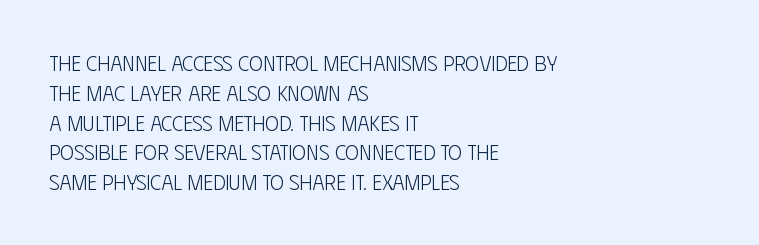
Q: Is the text bold? A: No.
Q: Is the text italic (slanted)? A: No, it is upright.
Q: Is the text underlined? A: No.
Q: How is the paragraph aligned? A: Left-aligned.
Q: Is the spacing between letters normal or unusually wide? A: Normal.
Q: Is the spacing between lines tight, normal or loose? A: Normal.
